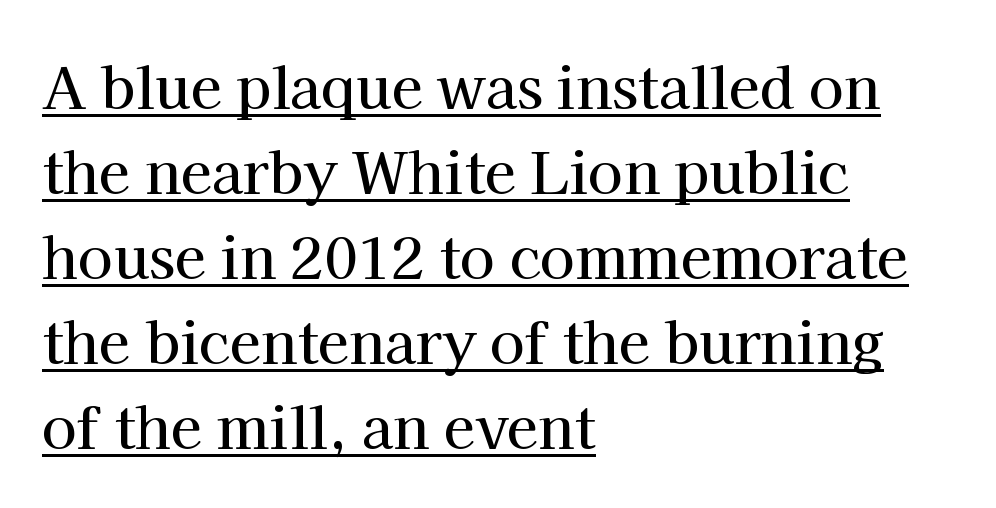
Q: Is the text italic (slanted)? A: No, it is upright.
Q: Is the typeface a serif or a sans-serif typeface? A: Serif.
Q: Is the text underlined? A: Yes.
Q: How is the paragraph aligned? A: Left-aligned.
Q: Is the spacing between letters normal or unusually wide? A: Normal.
Q: Is the spacing between lines tight, normal or loose? A: Normal.
Q: Width (condensed, normal, or wide)? A: Normal.
Q: Stroke contrast? A: High.
Q: x-height? A: Medium.
Q: Monospaced? A: No.
